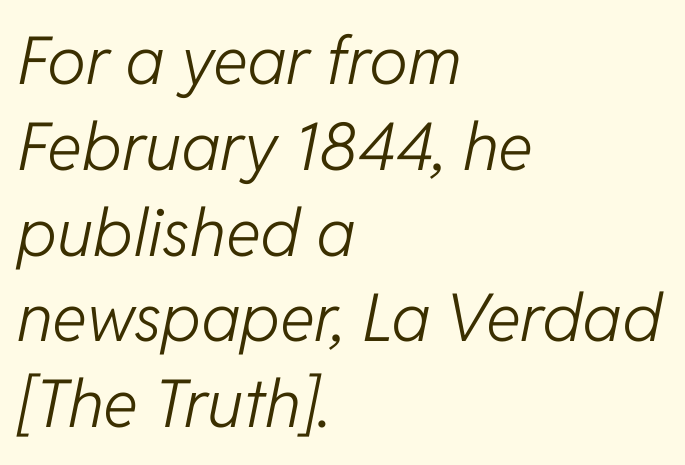
The rows are spaced the way most documents space them. The letters advance in unequal steps, a hallmark of proportional type. The rag falls on the right side of this text block. Designer's note — italics engaged. Weight: in the light-to-regular range. Tracking here is standard; glyphs follow each other at the usual distance.
